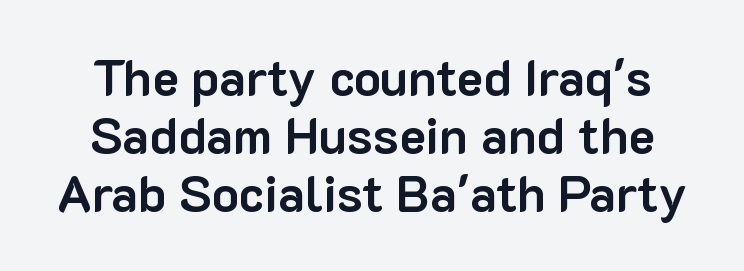
{"serif": "no", "italic": "no", "bold": "yes", "weight": "bold", "width": "normal", "stroke_contrast": "low", "x_height": "medium", "monospaced": "no", "underline": "no", "align": "center", "line_spacing_ratio": 1.16, "letter_spacing": "normal", "letter_spacing_em": 0.0, "glyph_px": 50}
